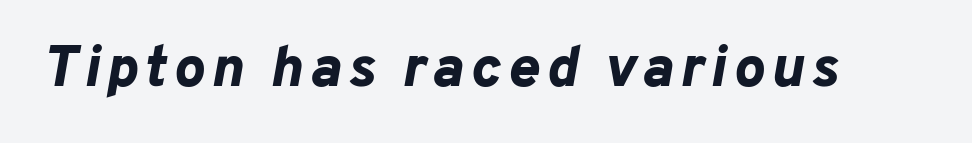
Q: Is the text bold? A: Yes.
Q: Is the text italic (slanted)? A: Yes, it leans right by about 10 degrees.
Q: Is the text underlined? A: No.
Q: Width (condensed, normal, or wide)? A: Normal.
Q: Stroke contrast? A: Low.
Q: x-height? A: Medium.
Q: Monospaced? A: No.
